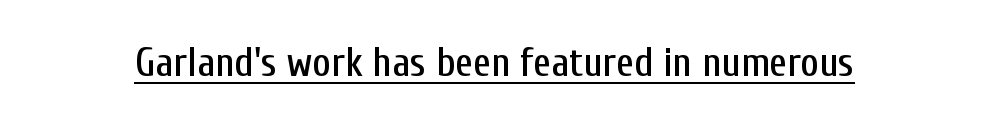
Q: Is the text italic (slanted)? A: No, it is upright.
Q: Is the typeface a serif or a sans-serif typeface? A: Sans-serif.
Q: Is the text underlined? A: Yes.
Q: Is the spacing between letters normal or unusually wide? A: Normal.
Q: Width (condensed, normal, or wide)? A: Condensed.
Q: Stroke contrast? A: Low.
Q: x-height? A: Medium.
Q: Monospaced? A: No.
